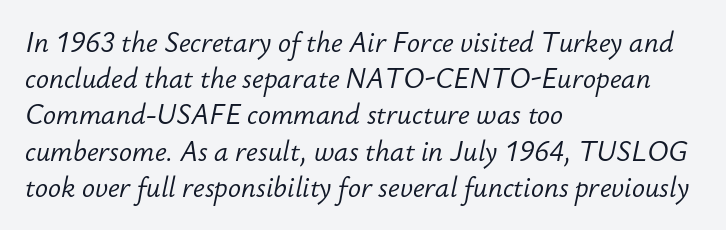
The image shows 27 px text type, italic (leaning right); set left-aligned, normal line spacing (1.34x), normal letter spacing, not underlined.
